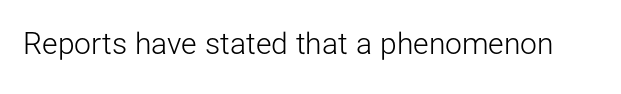
{"serif": "no", "italic": "no", "bold": "no", "weight": "light", "width": "normal", "stroke_contrast": "low", "x_height": "medium", "monospaced": "no", "underline": "no", "letter_spacing": "normal", "letter_spacing_em": 0.0, "glyph_px": 30}
